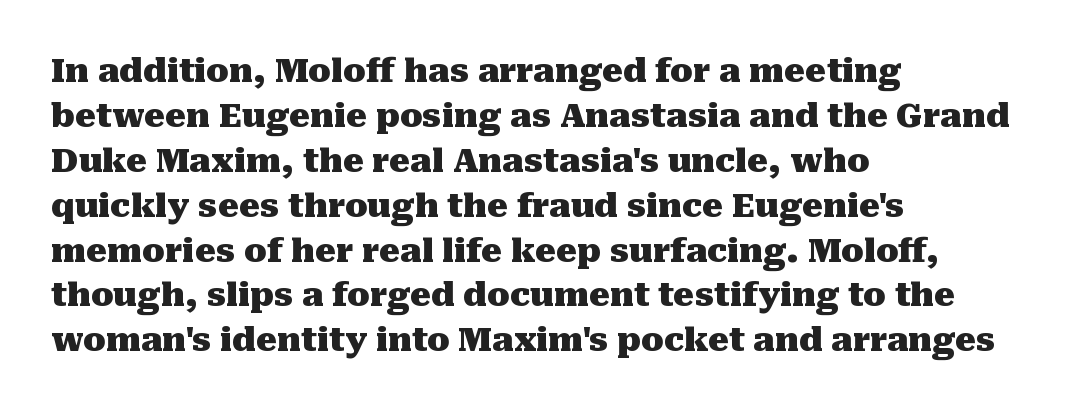
The image shows 33 px heavy serif type, upright; set left-aligned, normal line spacing (1.36x), normal letter spacing, not underlined; medium stroke contrast and a medium x-height.
